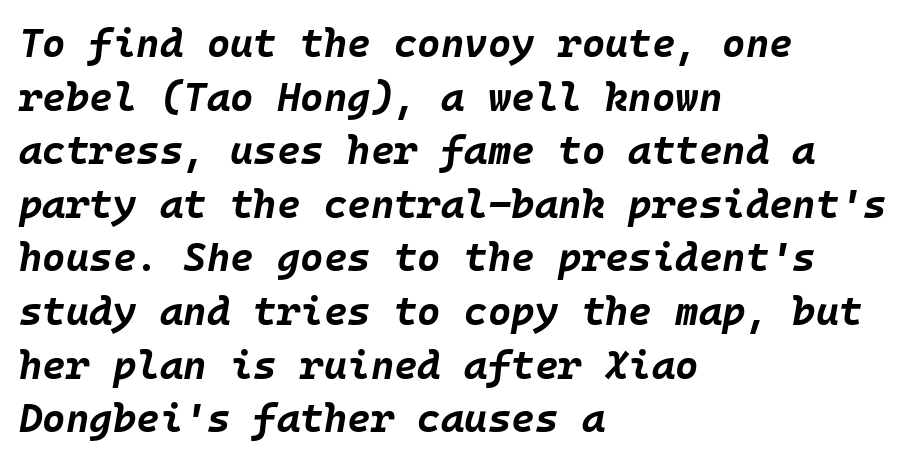
Horizontal bands of white between lines are of average thickness. A typesetter would call this zero additional tracking. Is the type slanted? Yes — the strokes lean at a clear angle. This is heavy type, rendered in bold. Alignment: flush left.
